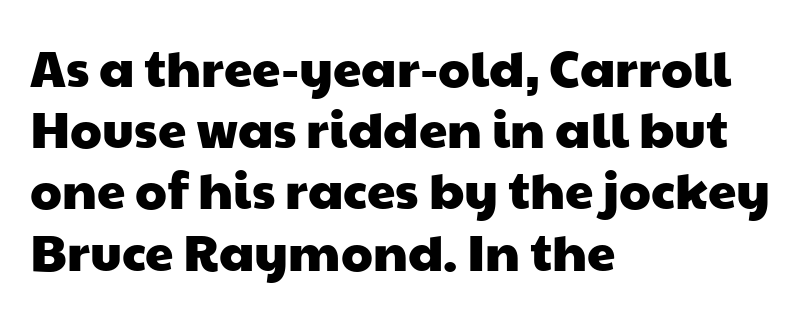
{"serif": "no", "width": "wide", "stroke_contrast": "low", "x_height": "medium", "monospaced": "no", "underline": "no", "align": "left", "line_spacing_ratio": 1.2, "letter_spacing": "normal", "letter_spacing_em": 0.0, "glyph_px": 51}
